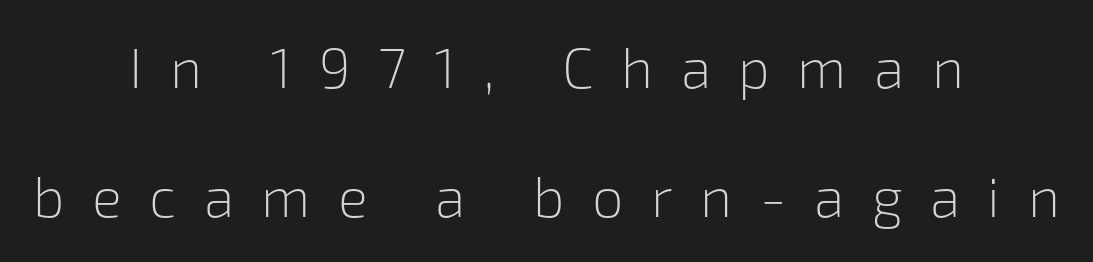
Q: Is the text bold? A: No.
Q: Is the text italic (slanted)? A: No, it is upright.
Q: Is the typeface a serif or a sans-serif typeface? A: Sans-serif.
Q: Is the text underlined? A: No.
Q: How is the paragraph aligned? A: Centered.
Q: Is the spacing between letters normal or unusually wide? A: Unusually wide.
Q: Is the spacing between lines tight, normal or loose? A: Loose.
Q: Width (condensed, normal, or wide)? A: Normal.
Q: Stroke contrast? A: Low.
Q: x-height? A: Medium.
Q: Monospaced? A: No.
